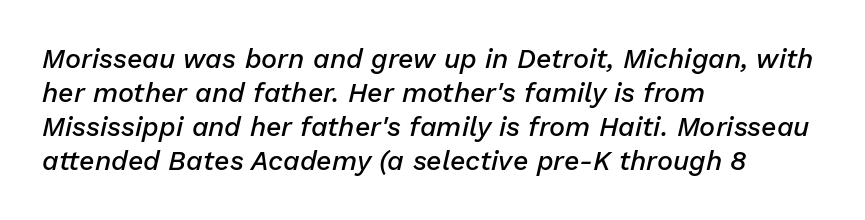
Q: Is the text bold? A: Semi-bold.
Q: Is the text italic (slanted)? A: Yes, it leans right by about 13 degrees.
Q: Is the text underlined? A: No.
Q: How is the paragraph aligned? A: Left-aligned.
Q: Is the spacing between letters normal or unusually wide? A: Normal.
Q: Is the spacing between lines tight, normal or loose? A: Normal.
